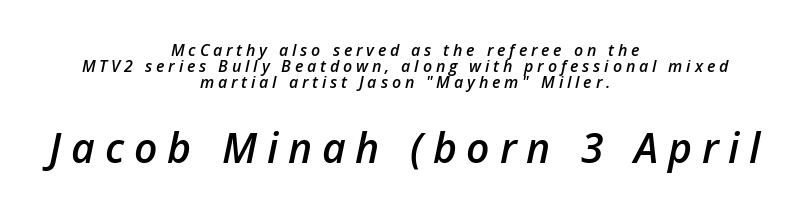
Q: Is the text bold? A: Semi-bold.
Q: Is the text italic (slanted)? A: Yes, it leans right by about 12 degrees.
Q: Is the text underlined? A: No.
Q: How is the paragraph aligned? A: Centered.
Q: Is the spacing between letters normal or unusually wide? A: Unusually wide.
Q: Is the spacing between lines tight, normal or loose? A: Tight.
Q: Which block of text is set in a larger size, the first (top) or the second (bottom)? A: The second (bottom) one.
Q: Width (condensed, normal, or wide)? A: Normal.
Q: Stroke contrast? A: Low.
Q: x-height? A: Medium.
Q: Monospaced? A: No.
